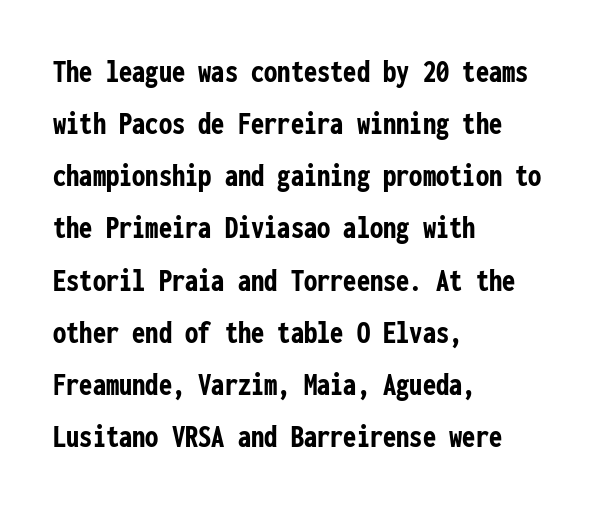
Q: Is the text bold? A: Yes.
Q: Is the text italic (slanted)? A: No, it is upright.
Q: Is the typeface a serif or a sans-serif typeface? A: Sans-serif.
Q: Is the text underlined? A: No.
Q: How is the paragraph aligned? A: Left-aligned.
Q: Is the spacing between letters normal or unusually wide? A: Normal.
Q: Is the spacing between lines tight, normal or loose? A: Normal.
Q: Width (condensed, normal, or wide)? A: Condensed.
Q: Stroke contrast? A: Low.
Q: x-height? A: Medium.
Q: Monospaced? A: Yes.
